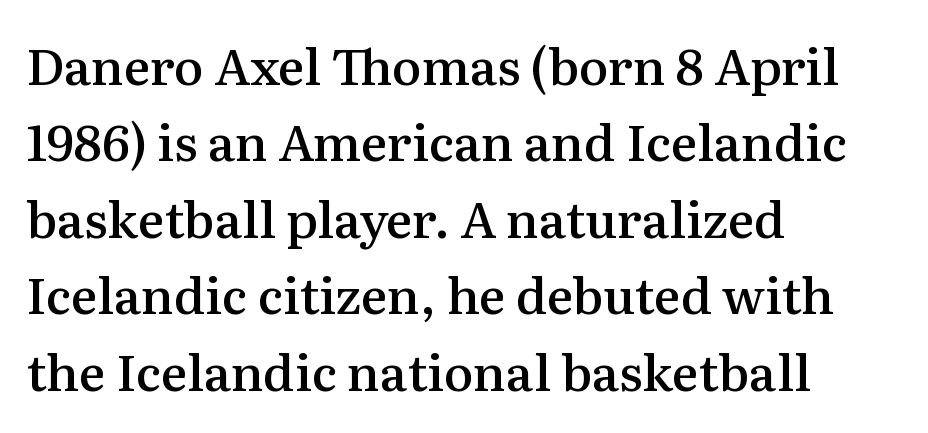
Alignment: flush left. Weight check: semibold — heavier than regular, not quite bold. Type style note: has serifs. What's the leading like? Ordinary, nothing unusual. Rule under the text: the space is simply empty. Does extra space separate the letters? No, they use regular spacing.
